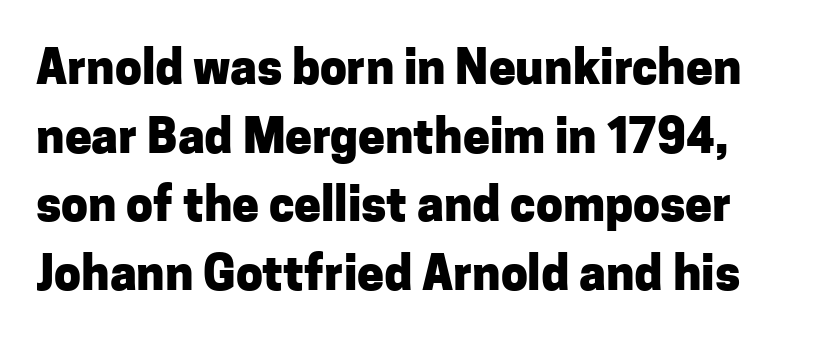
Q: Is the text bold? A: Yes.
Q: Is the text italic (slanted)? A: No, it is upright.
Q: Is the typeface a serif or a sans-serif typeface? A: Sans-serif.
Q: Is the text underlined? A: No.
Q: Is the spacing between letters normal or unusually wide? A: Normal.
Q: Is the spacing between lines tight, normal or loose? A: Normal.
Q: Width (condensed, normal, or wide)? A: Normal.
Q: Stroke contrast? A: Low.
Q: x-height? A: Medium.
Q: Monospaced? A: No.
